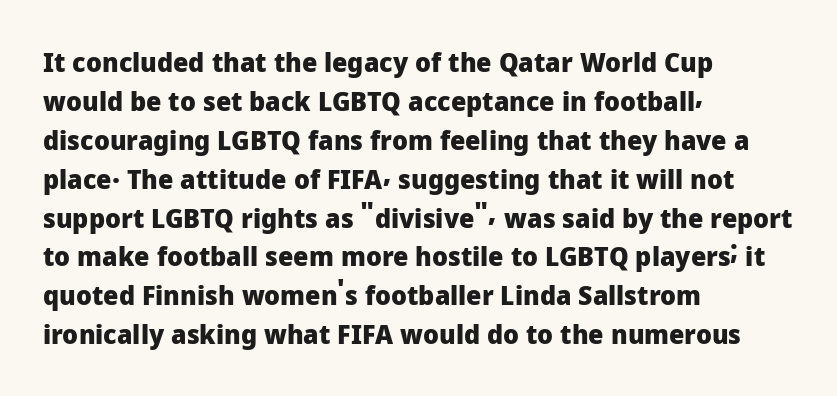
Q: Is the text bold? A: Yes.
Q: Is the text italic (slanted)? A: No, it is upright.
Q: Is the text underlined? A: No.
Q: How is the paragraph aligned? A: Left-aligned.
Q: Is the spacing between letters normal or unusually wide? A: Normal.
Q: Is the spacing between lines tight, normal or loose? A: Normal.
